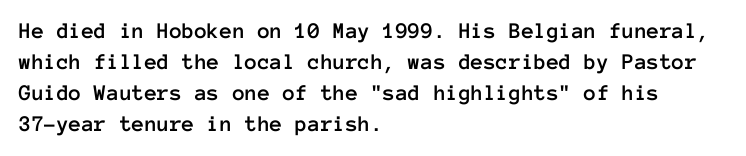
{"italic": "no", "underline": "no", "align": "left", "line_spacing": "normal", "line_spacing_ratio": 1.35, "letter_spacing": "normal", "letter_spacing_em": 0.0, "glyph_px": 23}
